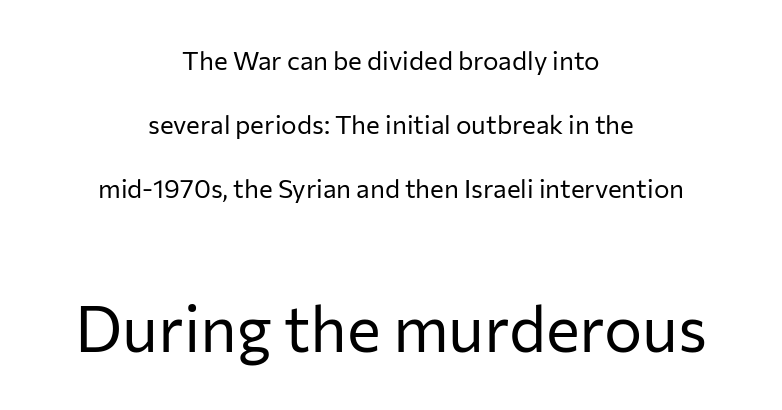
{"serif": "no", "italic": "no", "bold": "no", "weight": "regular", "width": "normal", "stroke_contrast": "low", "x_height": "medium", "monospaced": "no", "underline": "no", "align": "center", "line_spacing": "loose", "line_spacing_ratio": 2.46, "letter_spacing": "normal", "letter_spacing_em": 0.0, "larger_block": "second", "size_ratio": 2.46, "glyph_px": 64}
